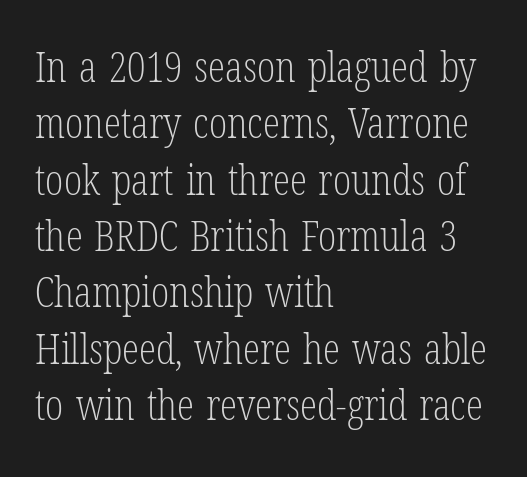
The image shows 43 px light, condensed serif type, upright; set left-aligned, normal line spacing (1.31x), normal letter spacing, not underlined; low stroke contrast and a medium x-height.
